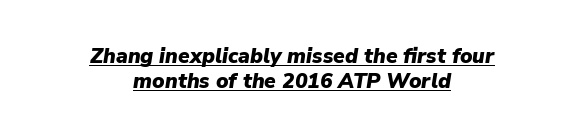
Default kerning and tracking; the words read as compact shapes. Summary of weight: heavy, a full bold. This rendering uses center alignment, leaving both contours irregular but symmetric. Characters are canted at an angle relative to the baseline's perpendicular. Students, observe the line beneath the letters — that is underlining.
